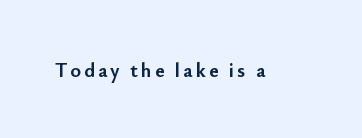
{"italic": "no", "bold": "yes", "underline": "no", "glyph_px": 20}
